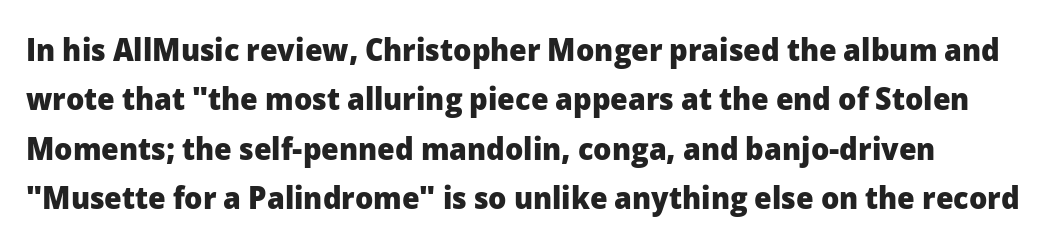
{"serif": "no", "italic": "no", "bold": "yes", "weight": "heavy", "width": "normal", "stroke_contrast": "low", "x_height": "medium", "monospaced": "no", "underline": "no", "line_spacing": "normal", "line_spacing_ratio": 1.54, "letter_spacing": "normal", "letter_spacing_em": 0.0, "glyph_px": 32}
